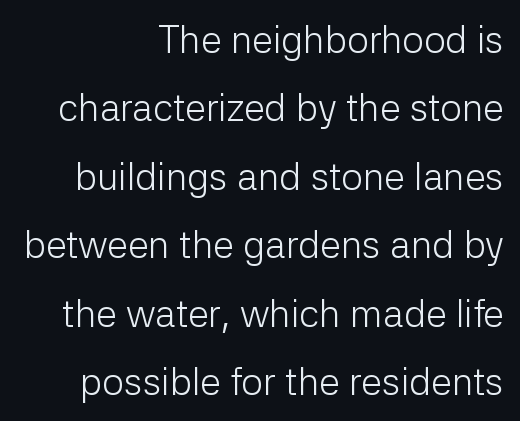
The image shows 38 px light sans-serif type, upright; set right-aligned, line spacing 1.8x, normal letter spacing, not underlined; low stroke contrast and a medium x-height.
